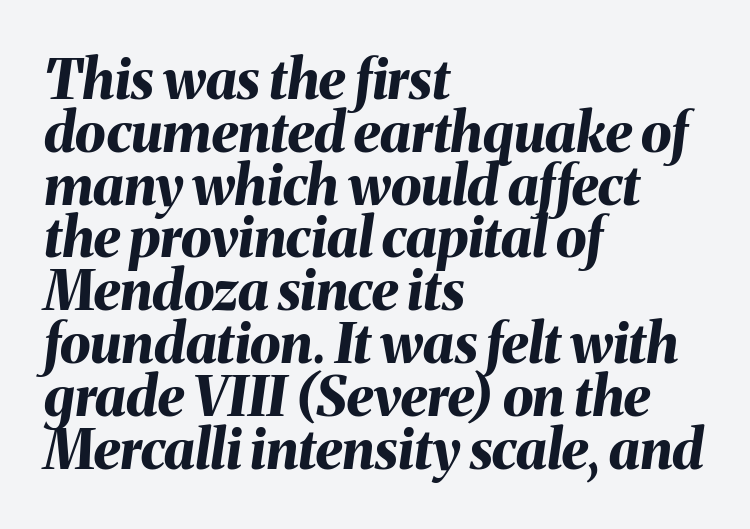
Q: Is the text bold? A: Yes.
Q: Is the text italic (slanted)? A: Yes, it leans right by about 8 degrees.
Q: Is the text underlined? A: No.
Q: How is the paragraph aligned? A: Left-aligned.
Q: Is the spacing between letters normal or unusually wide? A: Normal.
Q: Is the spacing between lines tight, normal or loose? A: Tight.
Q: Width (condensed, normal, or wide)? A: Normal.
Q: Stroke contrast? A: Medium.
Q: x-height? A: Medium.
Q: Monospaced? A: No.
